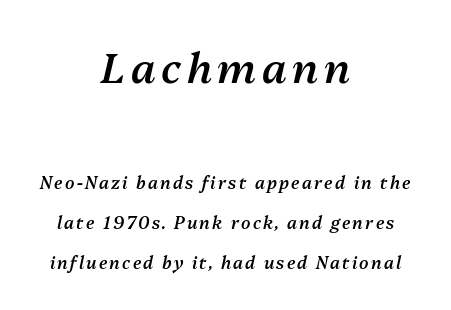
Q: Is the text bold? A: Semi-bold.
Q: Is the text italic (slanted)? A: Yes, it leans right by about 13 degrees.
Q: Is the text underlined? A: No.
Q: How is the paragraph aligned? A: Centered.
Q: Is the spacing between lines tight, normal or loose? A: Loose.
Q: Which block of text is set in a larger size, the first (top) or the second (bottom)? A: The first (top) one.
Q: Width (condensed, normal, or wide)? A: Normal.
Q: Stroke contrast? A: Medium.
Q: x-height? A: Medium.
Q: Monospaced? A: No.
